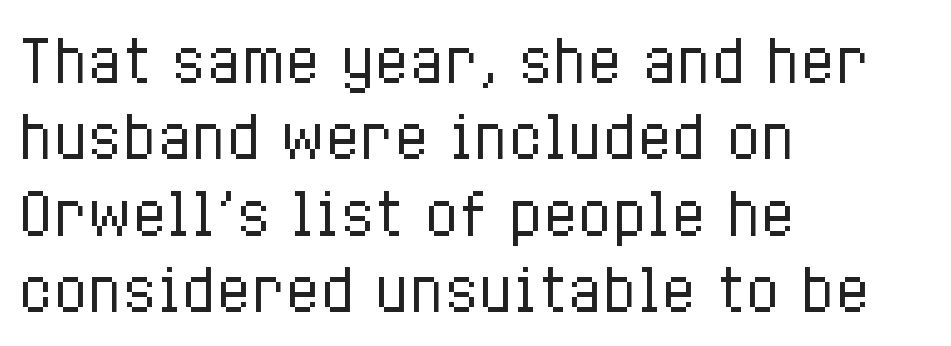
The image shows 57 px regular-weight, condensed type, upright; set left-aligned, normal line spacing (1.34x), normal letter spacing, not underlined; low stroke contrast and a medium x-height.
